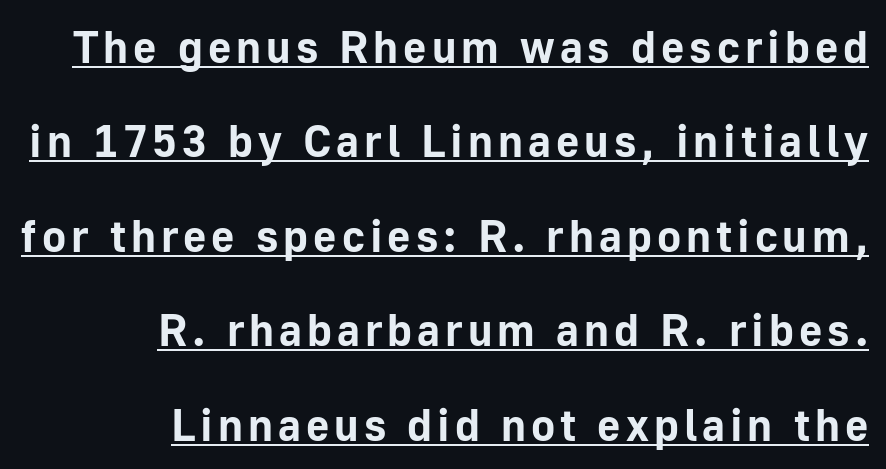
Q: Is the text bold? A: Yes.
Q: Is the text italic (slanted)? A: No, it is upright.
Q: Is the typeface a serif or a sans-serif typeface? A: Sans-serif.
Q: Is the text underlined? A: Yes.
Q: How is the paragraph aligned? A: Right-aligned.
Q: Is the spacing between lines tight, normal or loose? A: Loose.
Q: Width (condensed, normal, or wide)? A: Normal.
Q: Stroke contrast? A: Low.
Q: x-height? A: Medium.
Q: Monospaced? A: No.
